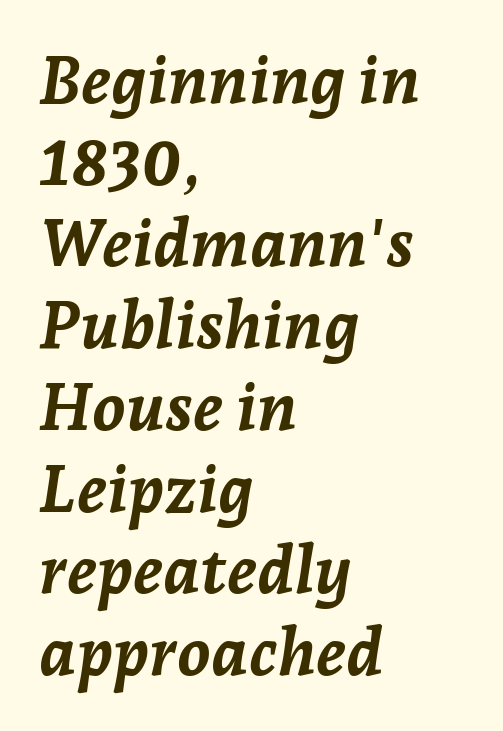
{"italic": "yes", "lean": "right", "slant_degrees": 7, "bold": "yes", "weight": "semibold", "width": "normal", "stroke_contrast": "low", "x_height": "medium", "monospaced": "no", "underline": "no", "align": "left", "line_spacing_ratio": 1.22, "letter_spacing": "normal", "letter_spacing_em": 0.0, "glyph_px": 67}
